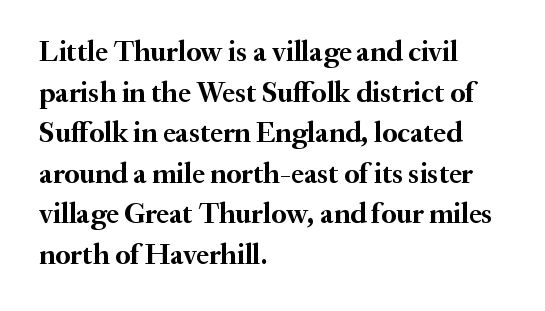
The lettering holds an erect, upright posture throughout. Think of a printed novel: that variable character pitch is what you see here. Tracking value appears to be zero — textbook default spacing. Font category for this specimen: serif. These lines carry a lot of weight — the face is fully bold.
